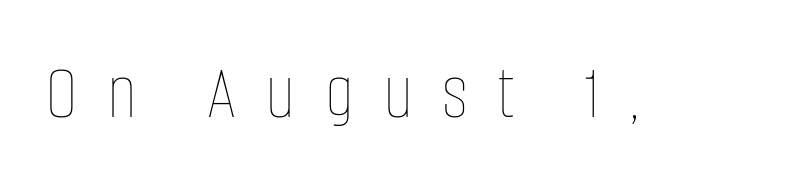
The image shows 79 px thin, condensed type, upright; set unusually wide letter spacing (+0.37 em), not underlined; low stroke contrast and a large x-height.
